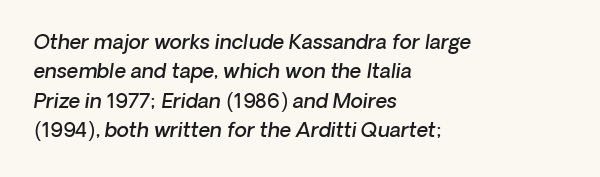
{"bold": "semi", "underline": "no", "align": "left", "line_spacing": "normal", "line_spacing_ratio": 1.47, "letter_spacing": "normal", "letter_spacing_em": 0.0, "glyph_px": 20}
